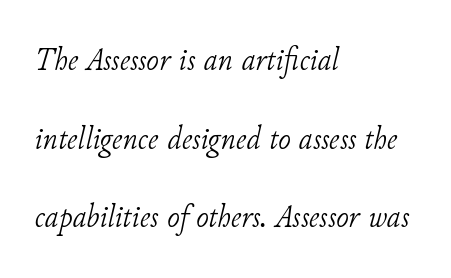
Q: Is the text bold? A: No.
Q: Is the text italic (slanted)? A: Yes, it leans right by about 11 degrees.
Q: Is the typeface a serif or a sans-serif typeface? A: Serif.
Q: Is the text underlined? A: No.
Q: How is the paragraph aligned? A: Left-aligned.
Q: Is the spacing between letters normal or unusually wide? A: Normal.
Q: Is the spacing between lines tight, normal or loose? A: Loose.
Q: Width (condensed, normal, or wide)? A: Normal.
Q: Stroke contrast? A: Low.
Q: x-height? A: Small.
Q: Monospaced? A: No.
